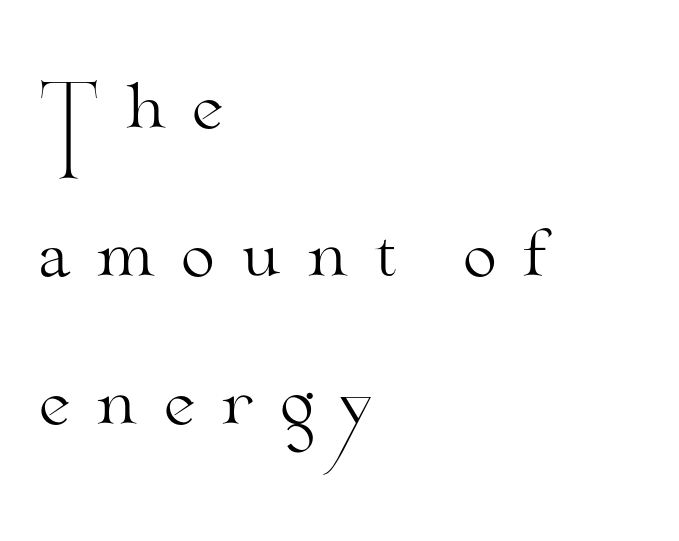
{"serif": "yes", "italic": "no", "bold": "no", "weight": "light", "width": "wide", "stroke_contrast": "medium", "x_height": "small", "monospaced": "no", "underline": "no", "align": "left", "line_spacing": "loose", "line_spacing_ratio": 2.39, "letter_spacing": "wide", "letter_spacing_em": 0.38, "glyph_px": 62}
